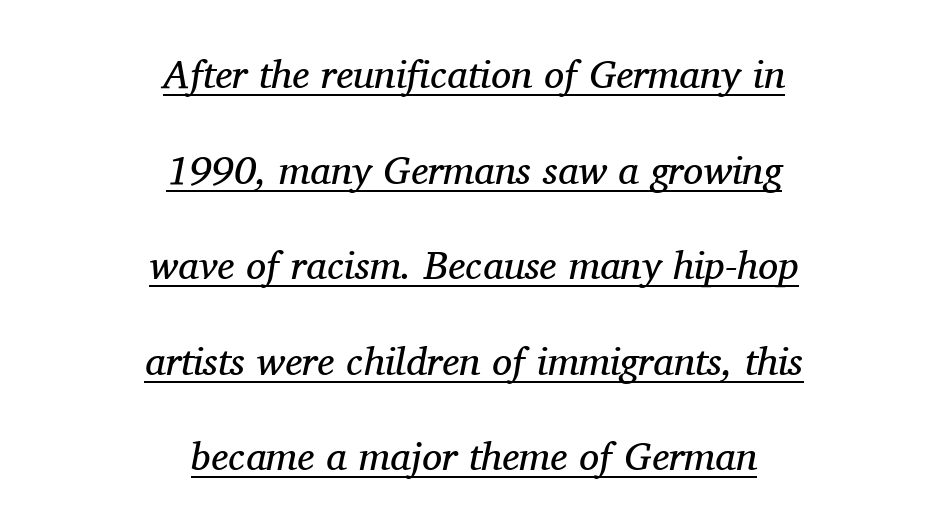
The image shows 40 px regular-weight serif type, italic (leaning right); set centered, loose line spacing (2.39x), normal letter spacing, underlined; medium stroke contrast and a medium x-height.
